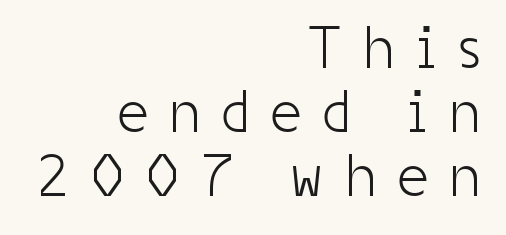
{"serif": "no", "italic": "no", "bold": "no", "weight": "light", "width": "condensed", "stroke_contrast": "low", "x_height": "medium", "monospaced": "no", "underline": "no", "align": "right", "line_spacing": "tight", "line_spacing_ratio": 1.07, "letter_spacing": "wide", "letter_spacing_em": 0.37, "glyph_px": 60}
